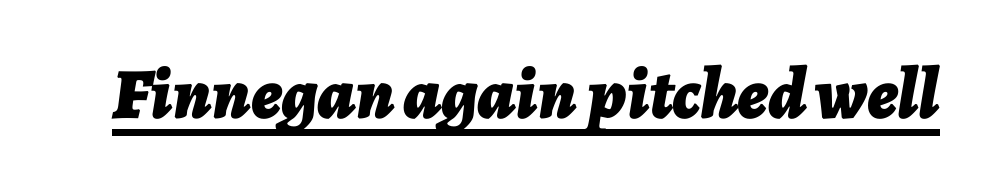
{"italic": "yes", "lean": "right", "slant_degrees": 7, "bold": "yes", "weight": "bold", "width": "normal", "stroke_contrast": "low", "x_height": "medium", "monospaced": "no", "underline": "yes", "letter_spacing": "normal", "letter_spacing_em": 0.0, "glyph_px": 72}
